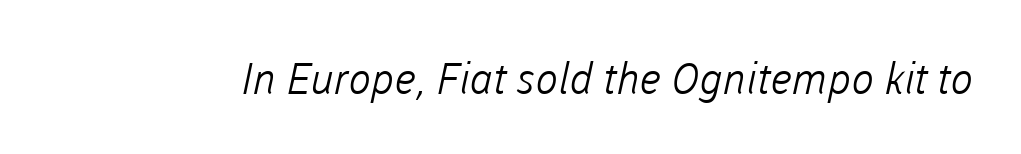
The designer went with a sans here, leaving each stem footless. The specimen omits any rule beneath the text block's lines. The passage shown is not bold in any degree. Proportional: the letters do not fall into vertical columns.
